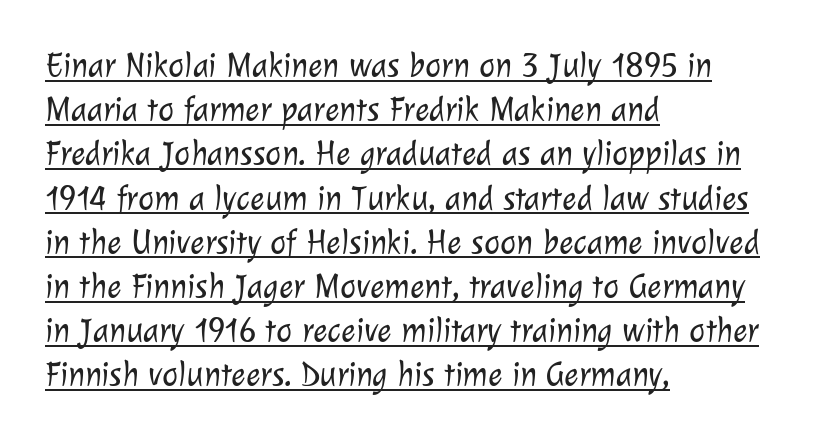
Q: Is the text bold? A: No.
Q: Is the typeface a serif or a sans-serif typeface? A: Sans-serif.
Q: Is the text underlined? A: Yes.
Q: How is the paragraph aligned? A: Left-aligned.
Q: Is the spacing between letters normal or unusually wide? A: Normal.
Q: Is the spacing between lines tight, normal or loose? A: Normal.
Q: Width (condensed, normal, or wide)? A: Normal.
Q: Stroke contrast? A: Low.
Q: x-height? A: Medium.
Q: Monospaced? A: No.
